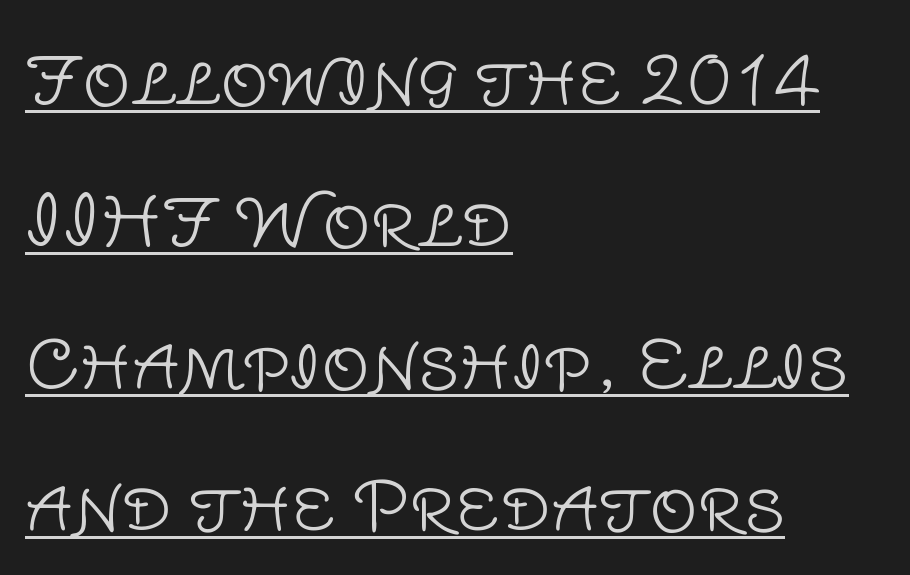
Q: Is the text bold? A: No.
Q: Is the text italic (slanted)? A: Yes.
Q: Is the typeface a serif or a sans-serif typeface? A: Sans-serif.
Q: Is the text underlined? A: Yes.
Q: How is the paragraph aligned? A: Left-aligned.
Q: Is the spacing between letters normal or unusually wide? A: Normal.
Q: Is the spacing between lines tight, normal or loose? A: Loose.
Q: Width (condensed, normal, or wide)? A: Normal.
Q: Stroke contrast? A: Low.
Q: x-height? A: Large.
Q: Monospaced? A: No.
